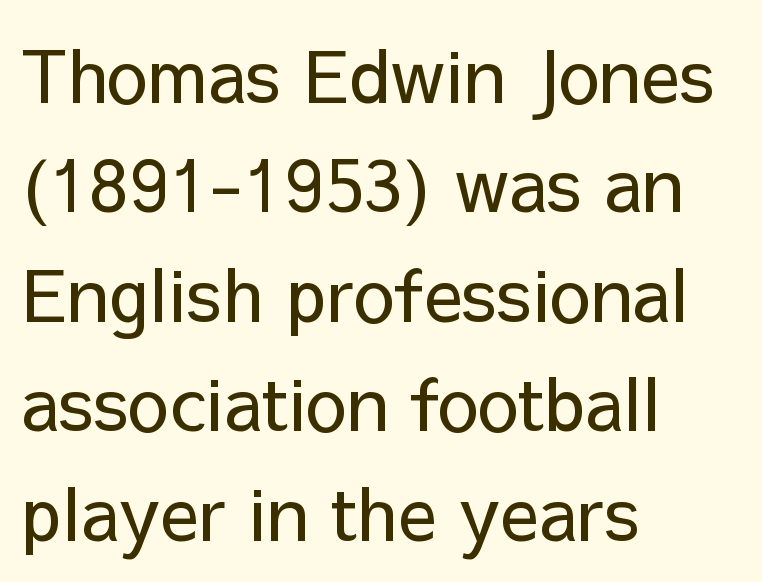
The image shows 73 px regular-weight sans-serif type, upright; set left-aligned, normal line spacing (1.5x), normal letter spacing, not underlined; low stroke contrast and a medium x-height.
